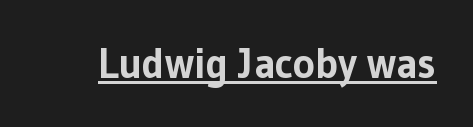
Q: Is the text bold? A: Yes.
Q: Is the text italic (slanted)? A: No, it is upright.
Q: Is the typeface a serif or a sans-serif typeface? A: Sans-serif.
Q: Is the text underlined? A: Yes.
Q: Is the spacing between letters normal or unusually wide? A: Normal.
Q: Width (condensed, normal, or wide)? A: Normal.
Q: Stroke contrast? A: Low.
Q: x-height? A: Medium.
Q: Monospaced? A: No.
